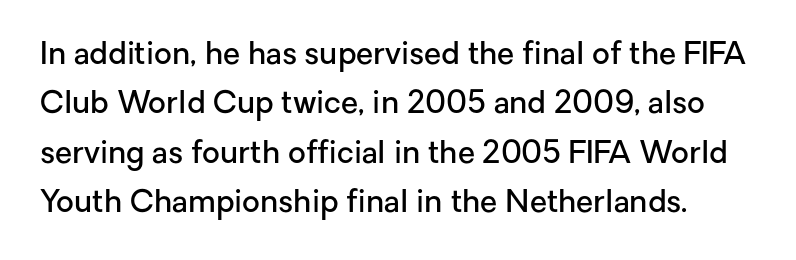
Each letter keeps its own natural width here, so spacing adapts to shape. Letters rest on an invisible, unmarked baseline. The block of text has a typical density, with ordinary space between rows. Compared with typical body copy, the letter spacing here is the same. The font's upright variant was chosen for this text.
